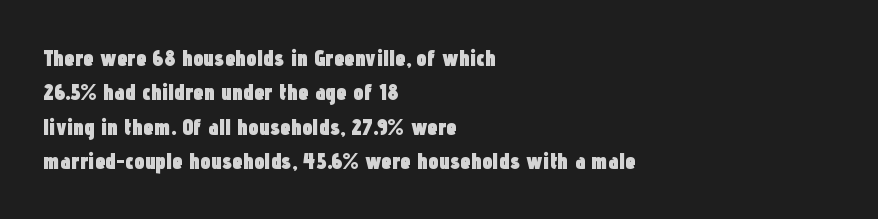
The image shows 23 px bold type, upright; set left-aligned, normal line spacing (1.5x), normal letter spacing, not underlined.
